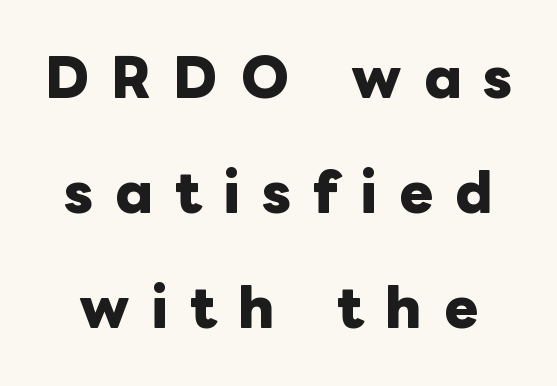
Descenders hang freely into open space. The letters advance in unequal steps, a hallmark of proportional type. In terms of leading, this rendering errs on the spacious side. Look at the stroke-to-counter ratio: heavy, a bold. The tracking reads as deliberately expanded to a designer's eye.
